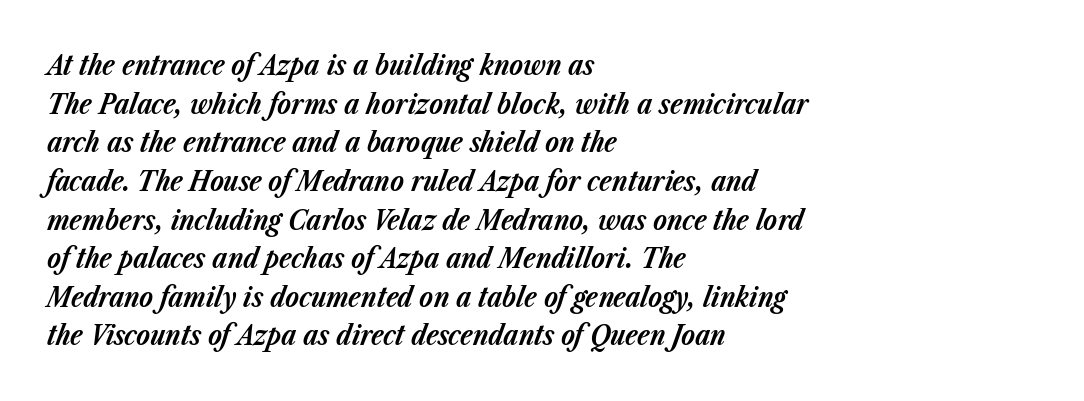
{"italic": "yes", "lean": "right", "slant_degrees": 23, "bold": "yes", "weight": "bold", "width": "normal", "stroke_contrast": "low", "x_height": "medium", "monospaced": "no", "underline": "no", "align": "left", "line_spacing": "normal", "line_spacing_ratio": 1.38, "letter_spacing": "normal", "letter_spacing_em": 0.0, "glyph_px": 28}
